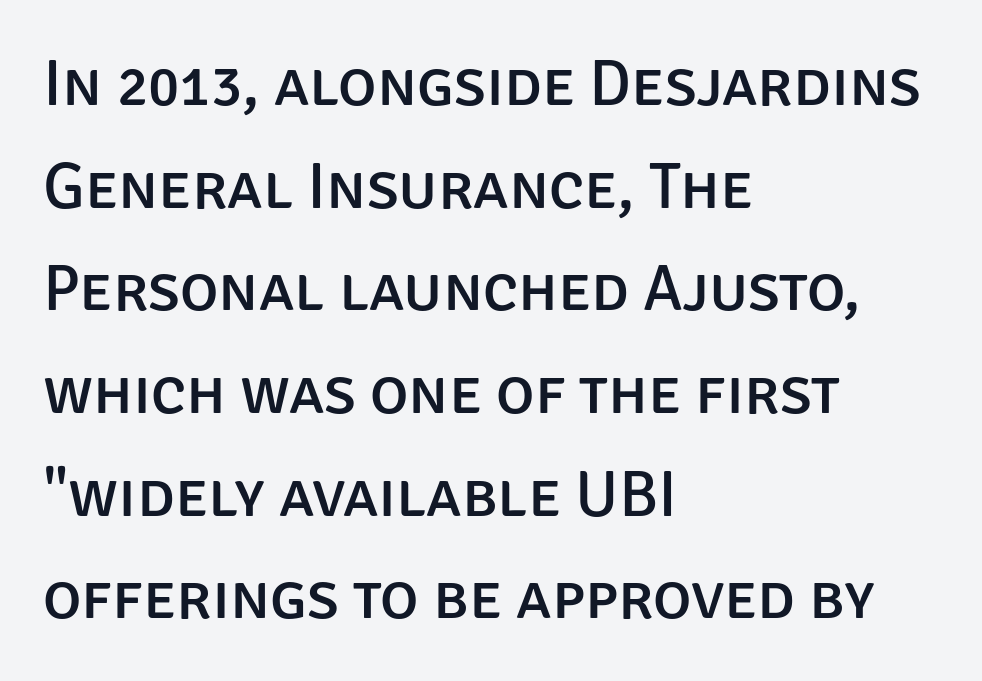
Q: Is the text italic (slanted)? A: No, it is upright.
Q: Is the typeface a serif or a sans-serif typeface? A: Sans-serif.
Q: Is the text underlined? A: No.
Q: How is the paragraph aligned? A: Left-aligned.
Q: Is the spacing between letters normal or unusually wide? A: Normal.
Q: Is the spacing between lines tight, normal or loose? A: Normal.
Q: Width (condensed, normal, or wide)? A: Normal.
Q: Stroke contrast? A: Low.
Q: x-height? A: Large.
Q: Monospaced? A: No.
